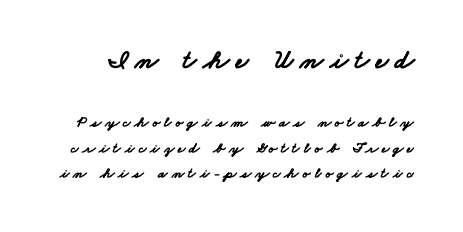
The image shows 27 px bold type; set normal line spacing (1.69x), unusually wide letter spacing (+0.25 em), not underlined; the first (top) block is 1.8x larger.
